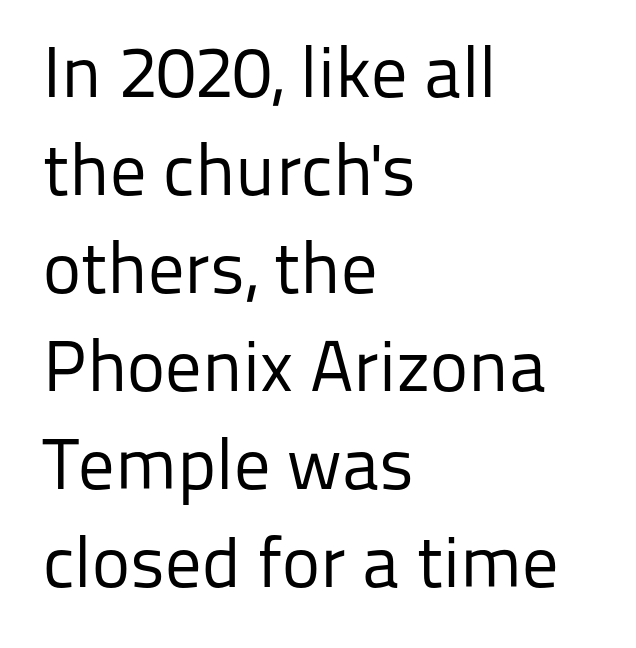
Q: Is the text bold? A: No.
Q: Is the text italic (slanted)? A: No, it is upright.
Q: Is the typeface a serif or a sans-serif typeface? A: Sans-serif.
Q: Is the text underlined? A: No.
Q: How is the paragraph aligned? A: Left-aligned.
Q: Is the spacing between letters normal or unusually wide? A: Normal.
Q: Is the spacing between lines tight, normal or loose? A: Normal.
Q: Width (condensed, normal, or wide)? A: Normal.
Q: Stroke contrast? A: Low.
Q: x-height? A: Medium.
Q: Monospaced? A: No.
